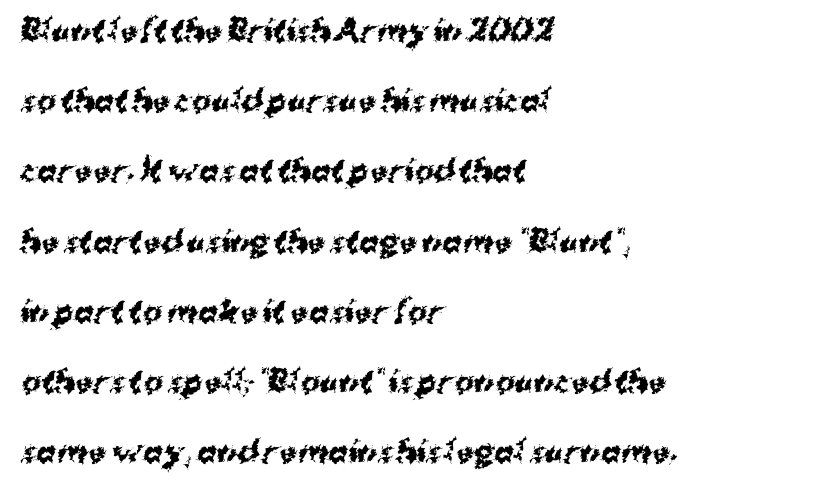
This rendering leaves character spacing at its baseline value. Students, observe: this is what heavily led, spacious text looks like. The passage shown is typed in a proportional face where columns would drift. Reading down the block, your eye returns to a fixed left position each line.
